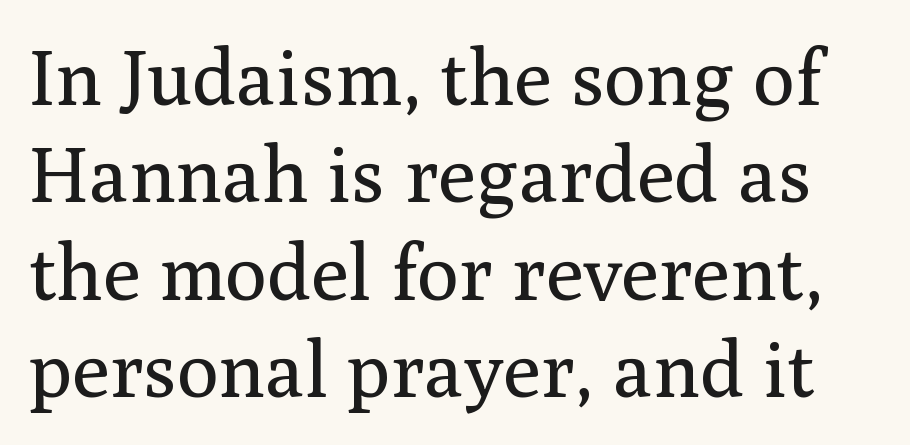
Q: Is the text bold? A: No.
Q: Is the text italic (slanted)? A: No, it is upright.
Q: Is the typeface a serif or a sans-serif typeface? A: Serif.
Q: Is the text underlined? A: No.
Q: Is the spacing between letters normal or unusually wide? A: Normal.
Q: Is the spacing between lines tight, normal or loose? A: Normal.
Q: Width (condensed, normal, or wide)? A: Normal.
Q: Stroke contrast? A: Medium.
Q: x-height? A: Medium.
Q: Monospaced? A: No.
